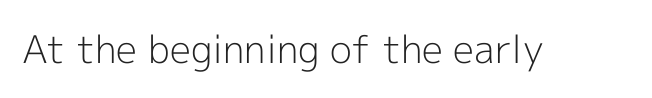
The image shows 38 px light sans-serif type, upright; set normal letter spacing, not underlined; a medium x-height.
